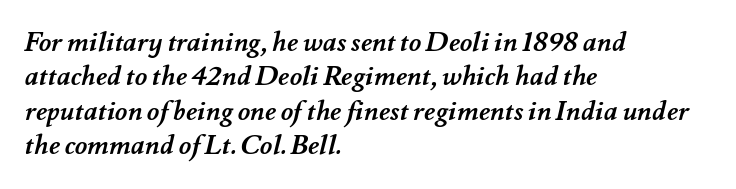
The image shows 27 px bold type; set left-aligned, normal line spacing (1.27x), normal letter spacing, not underlined.
